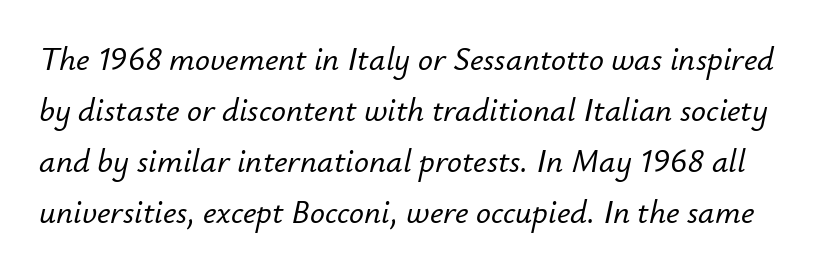
Interline gaps are of average width in this sample. These lines are rendered in a variable-pitch font. You could call the tracking neutral — neither tight nor loose. The glyphs look as if they've been sheared to an angle. Rule under the text: the space is simply empty.
